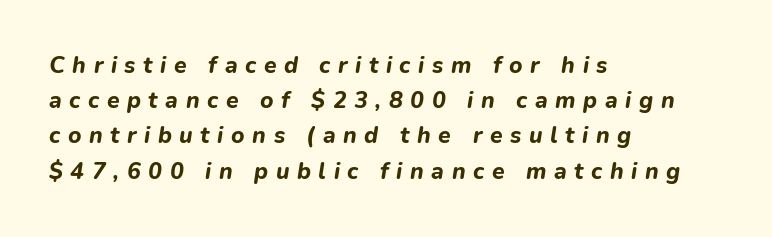
Q: Is the text bold? A: Yes.
Q: Is the text italic (slanted)? A: Yes, it leans right by about 9 degrees.
Q: Is the text underlined? A: No.
Q: How is the paragraph aligned? A: Left-aligned.
Q: Is the spacing between letters normal or unusually wide? A: Unusually wide.
Q: Is the spacing between lines tight, normal or loose? A: Normal.
